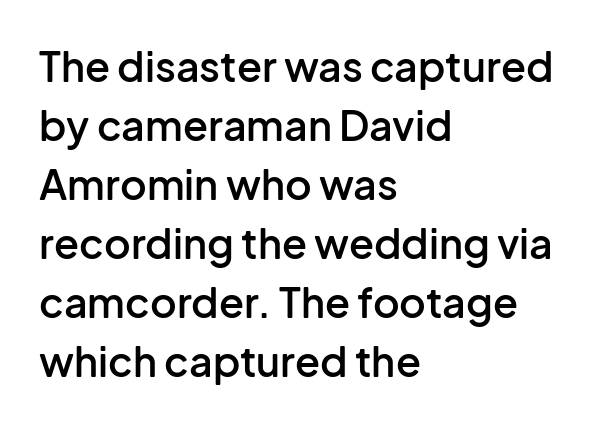
{"serif": "no", "italic": "no", "bold": "semi", "weight": "semibold", "width": "normal", "stroke_contrast": "low", "x_height": "medium", "monospaced": "no", "underline": "no", "align": "left", "line_spacing": "normal", "line_spacing_ratio": 1.44, "letter_spacing": "normal", "letter_spacing_em": 0.0, "glyph_px": 41}
